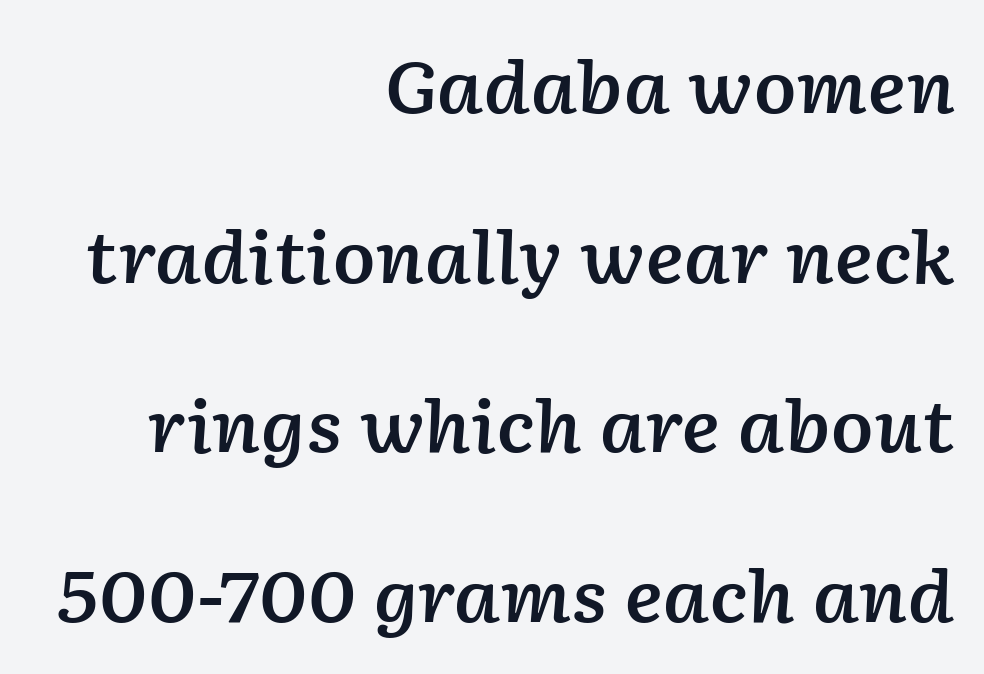
{"italic": "yes", "lean": "right", "slant_degrees": 2, "bold": "semi", "weight": "semibold", "width": "normal", "stroke_contrast": "low", "x_height": "medium", "monospaced": "no", "underline": "no", "align": "right", "line_spacing": "loose", "line_spacing_ratio": 2.39, "letter_spacing": "normal", "letter_spacing_em": 0.0, "glyph_px": 71}
